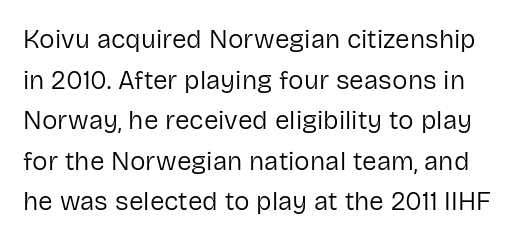
Q: Is the text bold? A: No.
Q: Is the text italic (slanted)? A: No, it is upright.
Q: Is the text underlined? A: No.
Q: Is the spacing between letters normal or unusually wide? A: Normal.
Q: Is the spacing between lines tight, normal or loose? A: Normal.
